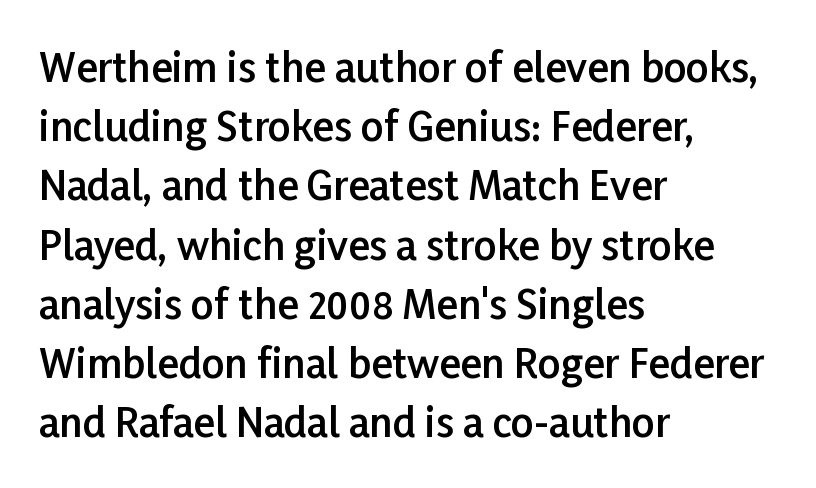
Q: Is the text bold? A: Semi-bold.
Q: Is the text italic (slanted)? A: No, it is upright.
Q: Is the typeface a serif or a sans-serif typeface? A: Sans-serif.
Q: Is the text underlined? A: No.
Q: How is the paragraph aligned? A: Left-aligned.
Q: Is the spacing between letters normal or unusually wide? A: Normal.
Q: Is the spacing between lines tight, normal or loose? A: Normal.
Q: Width (condensed, normal, or wide)? A: Normal.
Q: Stroke contrast? A: Low.
Q: x-height? A: Medium.
Q: Monospaced? A: No.
